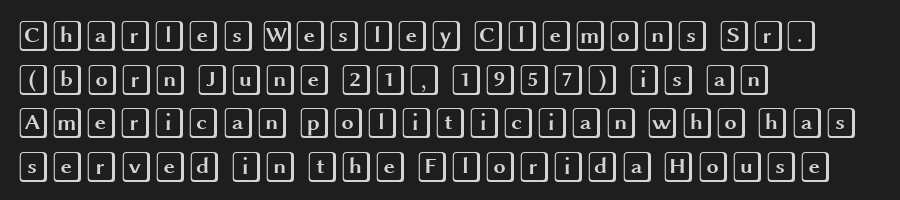
Q: Is the text italic (slanted)? A: No, it is upright.
Q: Is the text underlined? A: No.
Q: How is the paragraph aligned? A: Left-aligned.
Q: Is the spacing between letters normal or unusually wide? A: Normal.
Q: Is the spacing between lines tight, normal or loose? A: Normal.
Q: Width (condensed, normal, or wide)? A: Wide.
Q: x-height? A: Large.
